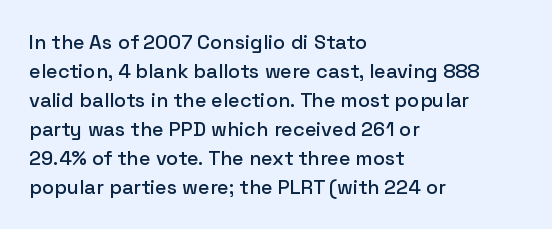
{"italic": "no", "underline": "no", "align": "left", "line_spacing": "normal", "line_spacing_ratio": 1.45, "letter_spacing": "normal", "letter_spacing_em": 0.0, "glyph_px": 20}
